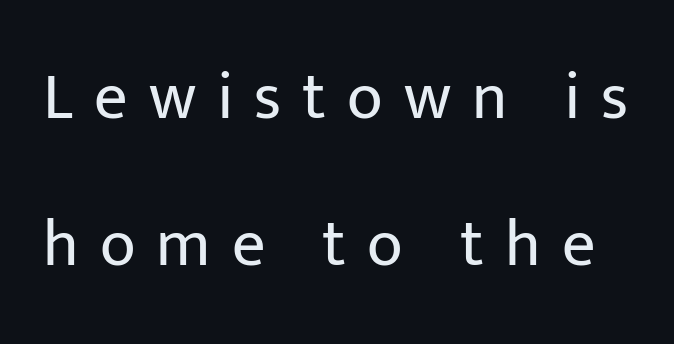
Q: Is the text bold? A: No.
Q: Is the text italic (slanted)? A: No, it is upright.
Q: Is the typeface a serif or a sans-serif typeface? A: Sans-serif.
Q: Is the text underlined? A: No.
Q: Is the spacing between letters normal or unusually wide? A: Unusually wide.
Q: Is the spacing between lines tight, normal or loose? A: Loose.
Q: Width (condensed, normal, or wide)? A: Normal.
Q: Stroke contrast? A: Low.
Q: x-height? A: Medium.
Q: Monospaced? A: No.
